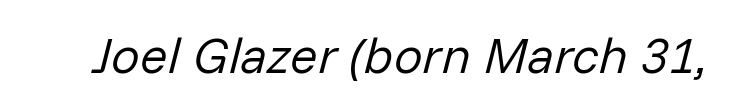
The image shows 51 px regular-weight type, italic (leaning right); set normal letter spacing, not underlined; low stroke contrast and a medium x-height.
